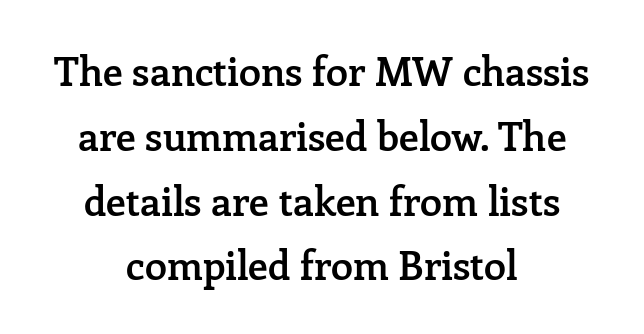
Anything drawn beneath the words? Only blank space. This sample uses an upright cut, with every glyph sitting square on the baseline. In CSS terms this would be text-align: center. The face used here is rendered with its standard letterfit. The type family on display is of the serif kind. The rendering uses natural spacing where letterforms have individual widths.
